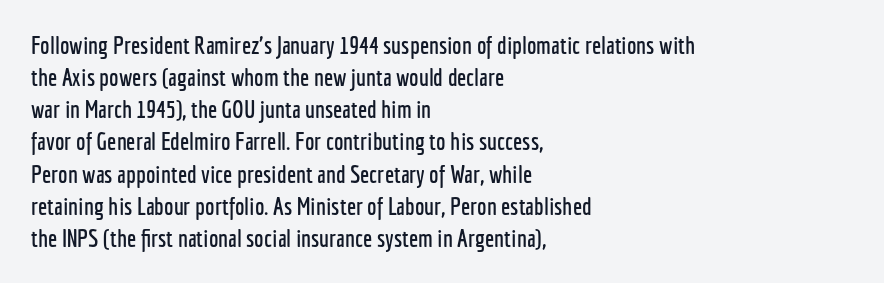
The image shows 24 px text type, upright; set left-aligned, normal line spacing (1.34x), normal letter spacing, not underlined.
